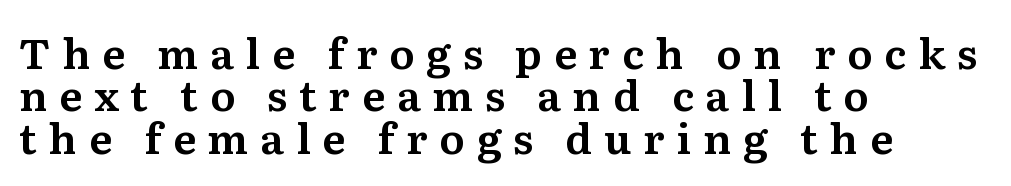
Q: Is the text italic (slanted)? A: No, it is upright.
Q: Is the typeface a serif or a sans-serif typeface? A: Serif.
Q: Is the text underlined? A: No.
Q: How is the paragraph aligned? A: Left-aligned.
Q: Is the spacing between letters normal or unusually wide? A: Unusually wide.
Q: Is the spacing between lines tight, normal or loose? A: Tight.
Q: Width (condensed, normal, or wide)? A: Normal.
Q: Stroke contrast? A: Medium.
Q: x-height? A: Medium.
Q: Monospaced? A: No.
